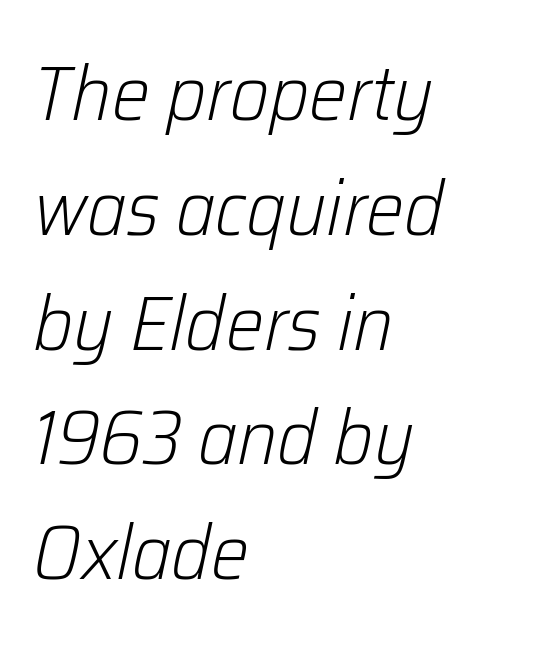
Unbolded letterforms with no extra heft. The area under the type is left untouched. The glyphs look as if they've been sheared to an angle. How would I describe the line gaps? Plain and ordinary. Compared with a centered layout, this one pins lines to the left instead. Character widths vary here, with narrow letters taking less room than wide ones.
